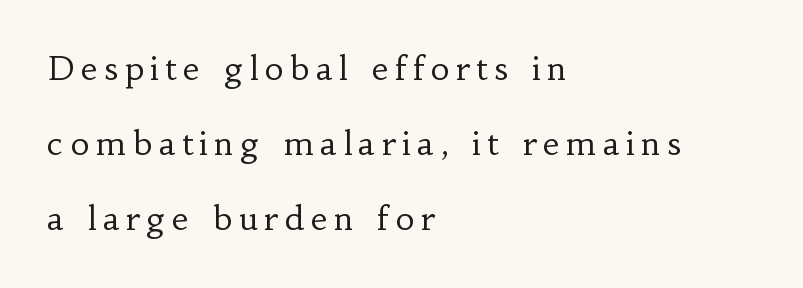
Is this a fixed-width face? No — the glyphs have proportional, varying widths. Substantial extra tracking has been applied to these lines. Notice how the stems are strictly vertical — no italics here. Every row of glyphs begins at an identical x-position on the left.
